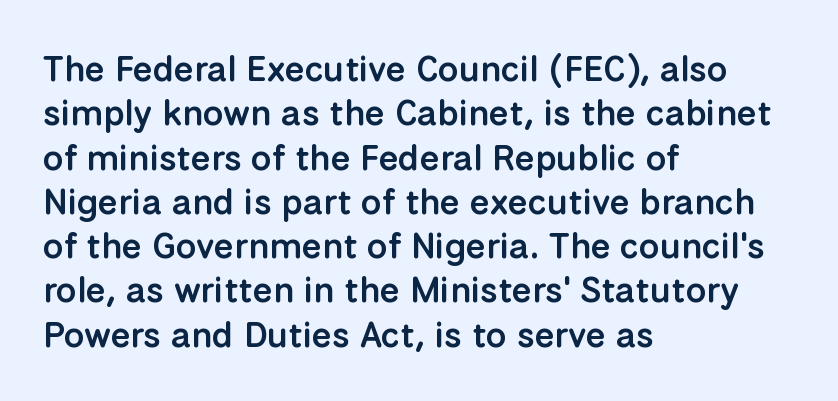
The image shows 36 px semibold sans-serif type, upright; set left-aligned, line spacing 1.23x, normal letter spacing, not underlined; low stroke contrast and a medium x-height.
